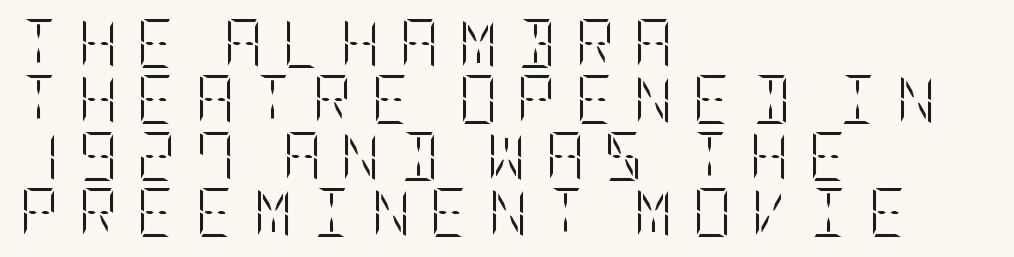
The image shows 49 px light, condensed type, upright; set left-aligned, tight line spacing (1.15x), unusually wide letter spacing (+0.38 em), not underlined; low stroke contrast and a large x-height.
